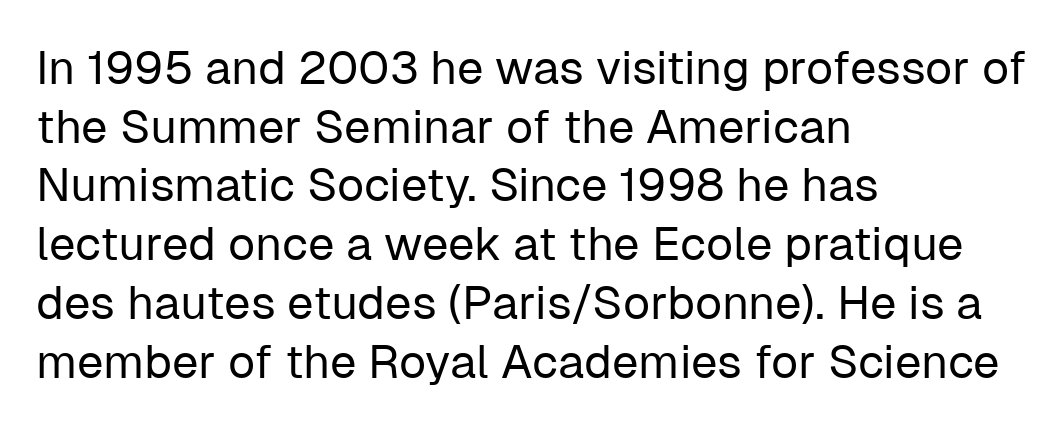
The image shows 47 px regular-weight sans-serif type, upright; set left-aligned, normal line spacing (1.25x), normal letter spacing, not underlined; low stroke contrast and a medium x-height.
